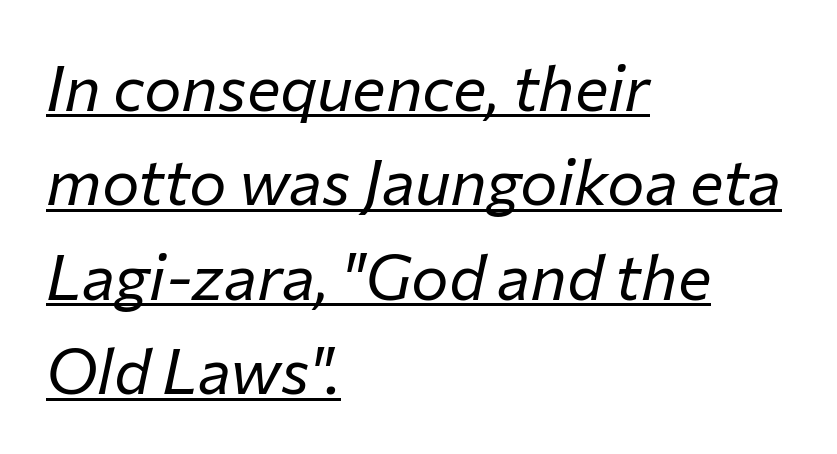
{"italic": "yes", "lean": "right", "slant_degrees": 12, "bold": "no", "weight": "regular", "width": "normal", "stroke_contrast": "low", "x_height": "medium", "monospaced": "no", "underline": "yes", "align": "left", "line_spacing": "normal", "line_spacing_ratio": 1.5, "letter_spacing": "normal", "letter_spacing_em": 0.0, "glyph_px": 63}
